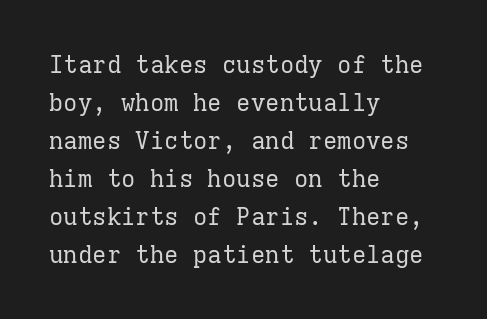
{"italic": "no", "bold": "no", "underline": "no", "align": "left", "line_spacing": "normal", "line_spacing_ratio": 1.58, "letter_spacing": "normal", "letter_spacing_em": 0.0, "glyph_px": 24}
